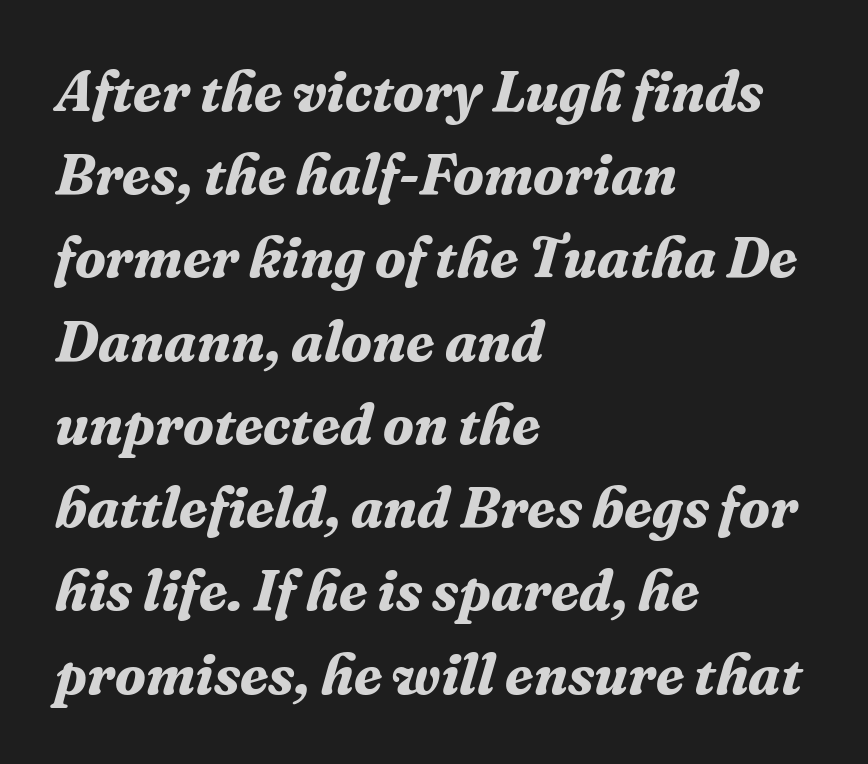
Q: Is the text bold? A: Yes.
Q: Is the text italic (slanted)? A: Yes, it leans right by about 16 degrees.
Q: Is the typeface a serif or a sans-serif typeface? A: Serif.
Q: Is the text underlined? A: No.
Q: How is the paragraph aligned? A: Left-aligned.
Q: Is the spacing between letters normal or unusually wide? A: Normal.
Q: Is the spacing between lines tight, normal or loose? A: Normal.
Q: Width (condensed, normal, or wide)? A: Normal.
Q: Stroke contrast? A: Medium.
Q: x-height? A: Medium.
Q: Monospaced? A: No.
